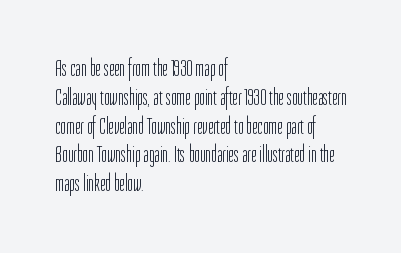
{"italic": "no", "bold": "no", "underline": "no", "align": "left", "line_spacing_ratio": 1.2, "letter_spacing": "normal", "letter_spacing_em": 0.0, "glyph_px": 24}
